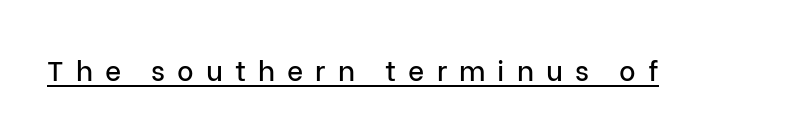
{"serif": "no", "italic": "no", "width": "normal", "stroke_contrast": "low", "x_height": "medium", "monospaced": "no", "underline": "yes", "letter_spacing": "wide", "letter_spacing_em": 0.43, "glyph_px": 28}
